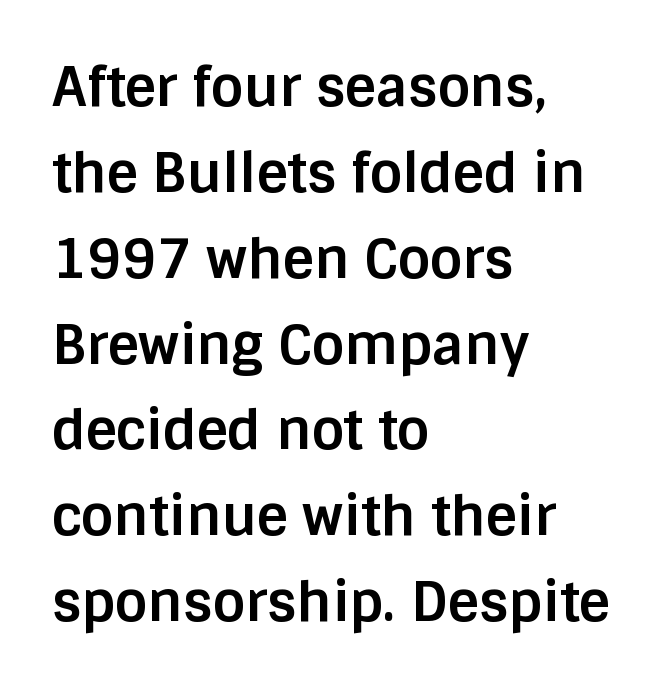
Line starts are locked; line ends wander. Typographically, this falls in the sans-serif category. The rendering uses a bold face; every stroke is thick and dark. A roman cut, with each character standing at attention. This sample has the flowing, uneven cadence of proportional lettering.
